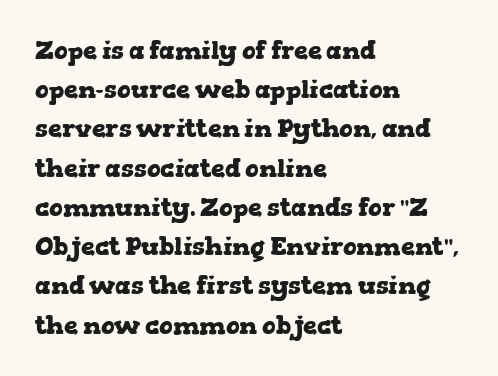
Q: Is the text bold? A: Yes.
Q: Is the text italic (slanted)? A: No, it is upright.
Q: Is the text underlined? A: No.
Q: How is the paragraph aligned? A: Left-aligned.
Q: Is the spacing between letters normal or unusually wide? A: Normal.
Q: Is the spacing between lines tight, normal or loose? A: Normal.
